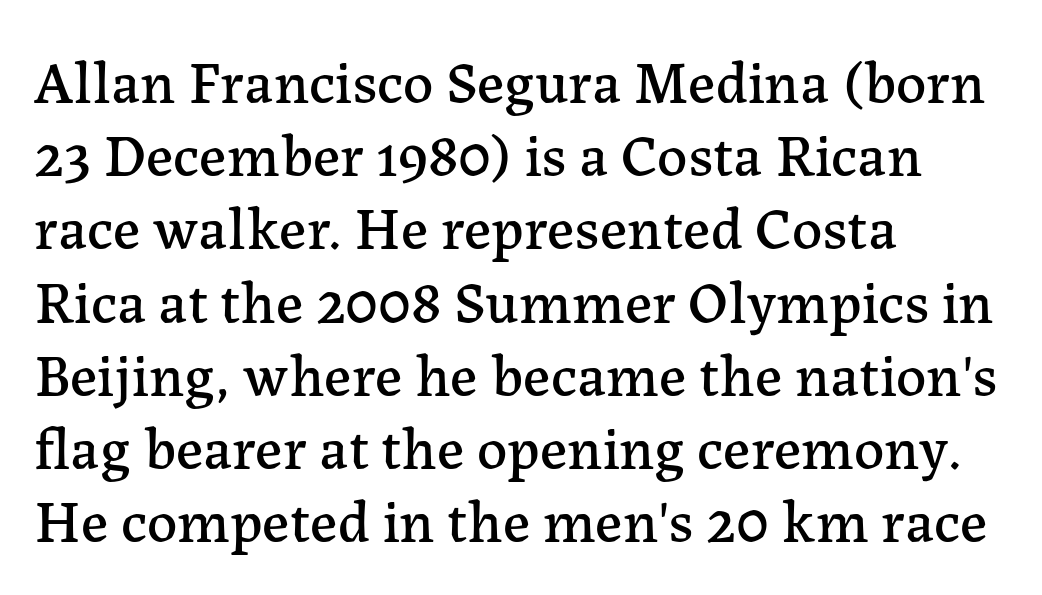
Q: Is the text italic (slanted)? A: No, it is upright.
Q: Is the typeface a serif or a sans-serif typeface? A: Serif.
Q: Is the text underlined? A: No.
Q: How is the paragraph aligned? A: Left-aligned.
Q: Is the spacing between letters normal or unusually wide? A: Normal.
Q: Width (condensed, normal, or wide)? A: Normal.
Q: Stroke contrast? A: Low.
Q: x-height? A: Medium.
Q: Monospaced? A: No.
